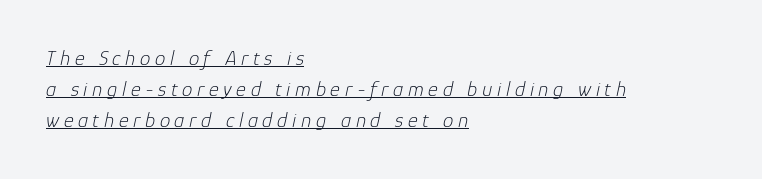
The strokes are not fattened; the text isn't bold. A student would call this left alignment; a typographer would say flush left, rag right. Underline: present. What stands out about the letter spacing? Its width — letters are far apart. A typesetter would mark this as italic.
